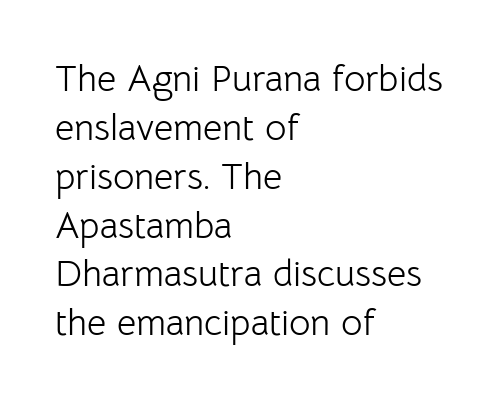
The image shows 37 px light sans-serif type, upright; set left-aligned, normal line spacing (1.32x), normal letter spacing, not underlined; low stroke contrast and a medium x-height.
